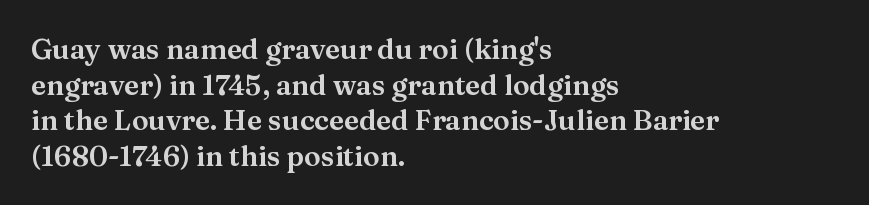
{"serif": "yes", "italic": "no", "width": "normal", "stroke_contrast": "medium", "x_height": "medium", "monospaced": "no", "underline": "no", "align": "left", "line_spacing": "normal", "line_spacing_ratio": 1.27, "letter_spacing": "normal", "letter_spacing_em": 0.0, "glyph_px": 28}
